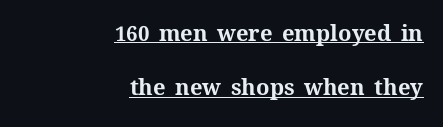
Words appear dense and cohesive because spacing is normal. The string is rendered with underlining switched on. Is there much room between lines? Yes — plenty of vertical air separates them. Casual observation: everything's shoved over to the right. Vertical strokes here are truly vertical. Students, this is bold: see how much ink each stroke carries.
